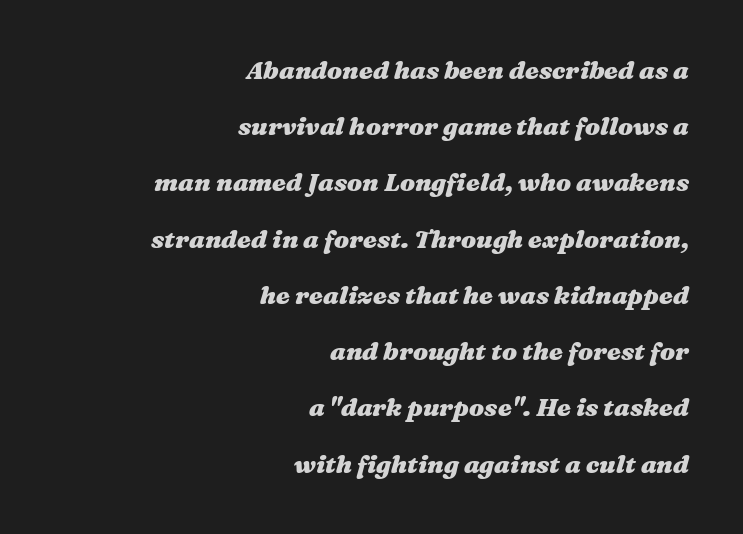
The image shows 25 px bold type, italic (leaning right); set right-aligned, loose line spacing (2.25x), normal letter spacing, not underlined.
